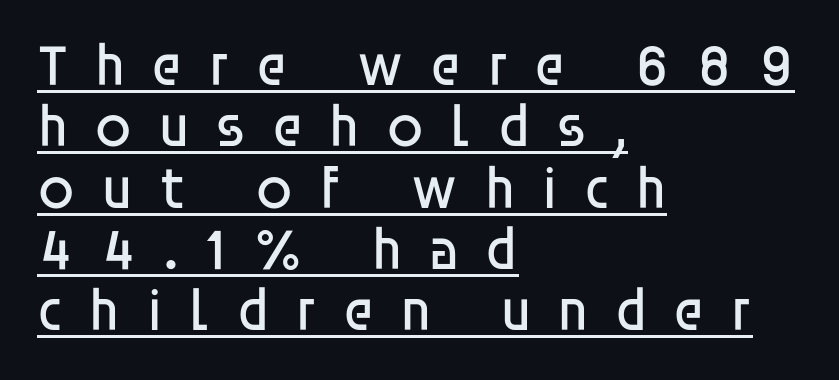
Is this a sans? Yes — the strokes have no serifs. A rule runs beneath these lines of type. These lines are set flush left with a ragged right edge. Is there much room between lines? No — they nearly touch. Looks like regular typesetting: each glyph gets only the width it needs. The tracking jumps out immediately: characters are airy and widely separated.
